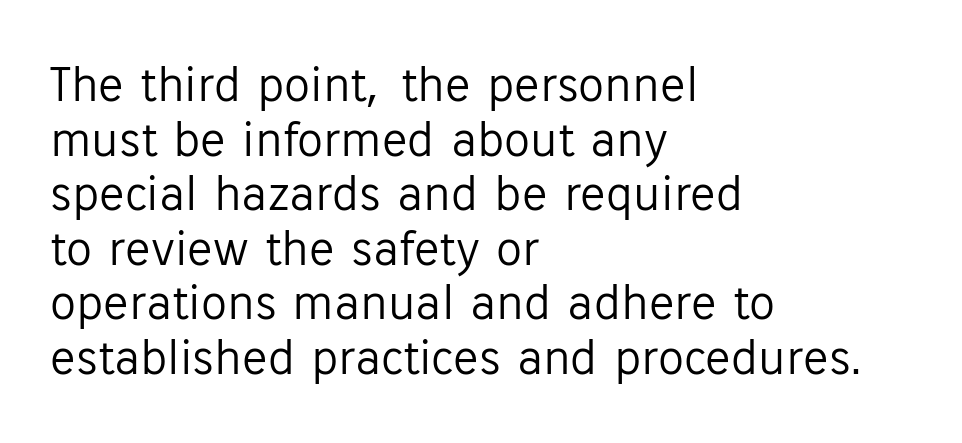
The image shows 52 px light sans-serif type, upright; set left-aligned, tight line spacing (1.05x), normal letter spacing, not underlined; low stroke contrast and a medium x-height.
